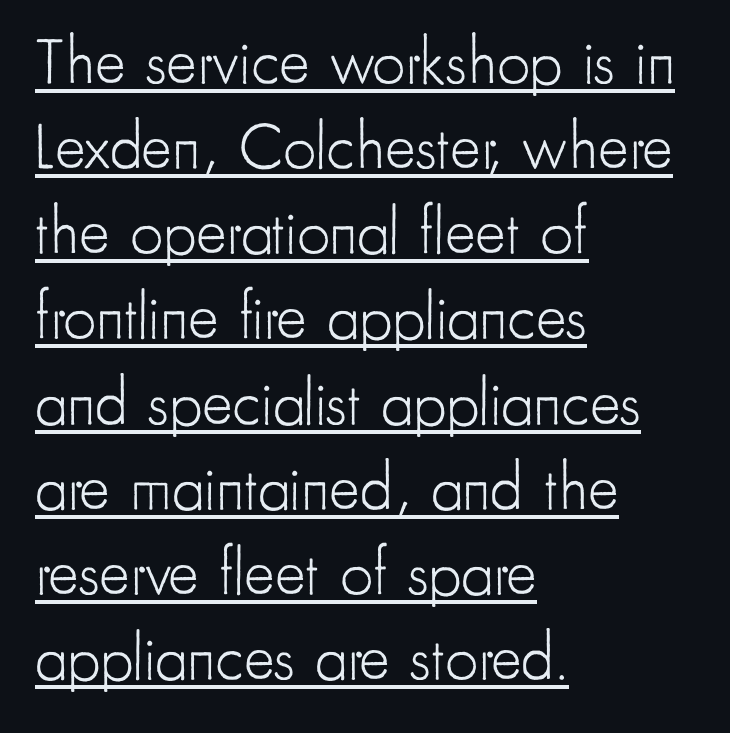
The image shows 65 px light, condensed sans-serif type, upright; set left-aligned, normal line spacing (1.31x), normal letter spacing, underlined; low stroke contrast and a small x-height.
